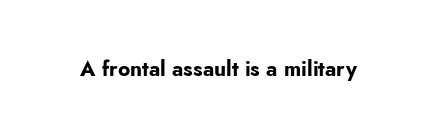
The image shows 21 px bold type, upright; set normal letter spacing, not underlined.
